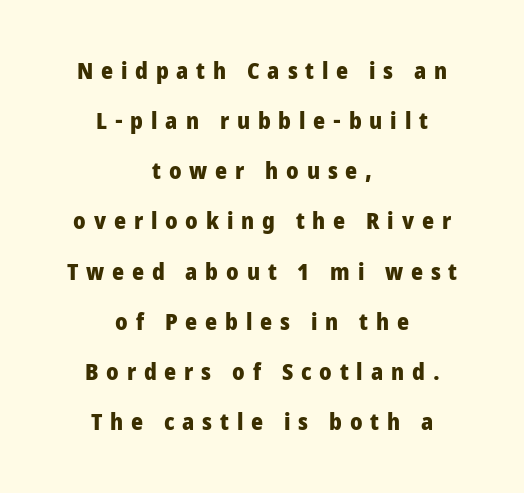
{"italic": "no", "bold": "yes", "underline": "no", "align": "center", "line_spacing": "loose", "line_spacing_ratio": 2.18, "letter_spacing": "wide", "letter_spacing_em": 0.34, "glyph_px": 23}
